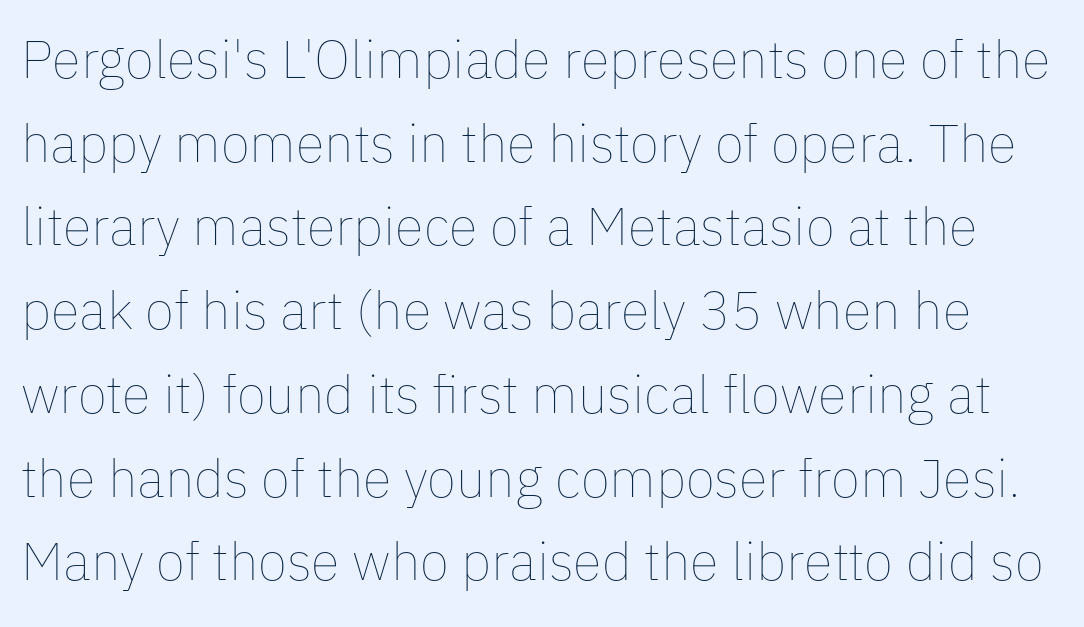
Q: Is the text bold? A: No.
Q: Is the text italic (slanted)? A: No, it is upright.
Q: Is the text underlined? A: No.
Q: Is the spacing between letters normal or unusually wide? A: Normal.
Q: Is the spacing between lines tight, normal or loose? A: Normal.
Q: Width (condensed, normal, or wide)? A: Normal.
Q: Stroke contrast? A: Low.
Q: x-height? A: Medium.
Q: Monospaced? A: No.
